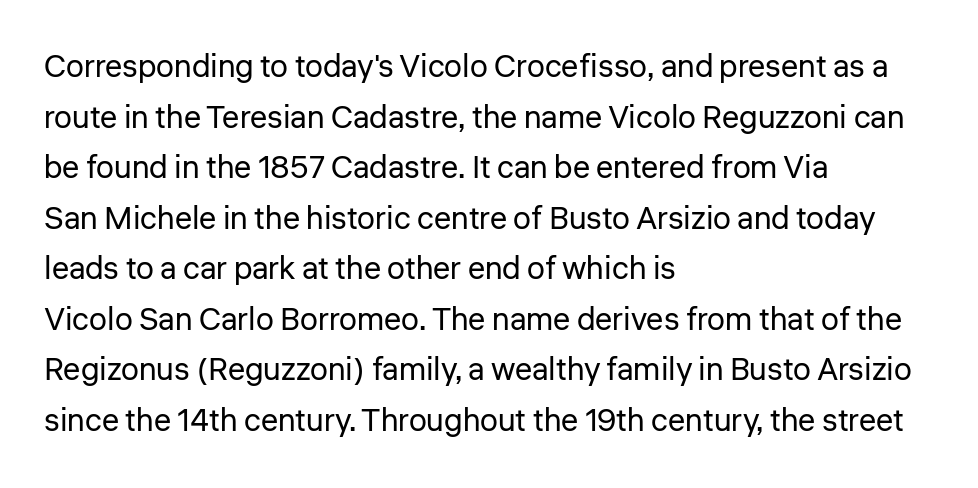
The image shows 32 px regular-weight sans-serif type, upright; set left-aligned, normal line spacing (1.58x), normal letter spacing, not underlined; low stroke contrast and a medium x-height.
